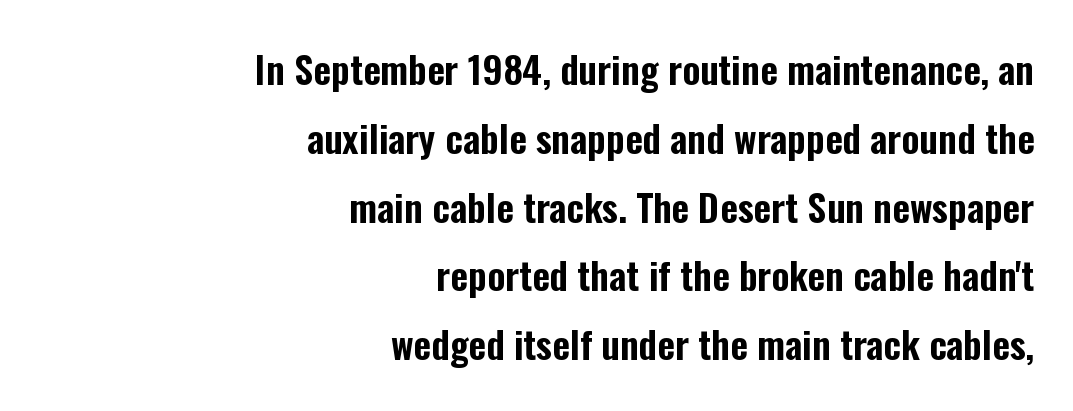
Q: Is the text italic (slanted)? A: No, it is upright.
Q: Is the typeface a serif or a sans-serif typeface? A: Sans-serif.
Q: Is the text underlined? A: No.
Q: How is the paragraph aligned? A: Right-aligned.
Q: Is the spacing between letters normal or unusually wide? A: Normal.
Q: Width (condensed, normal, or wide)? A: Condensed.
Q: Stroke contrast? A: Low.
Q: x-height? A: Medium.
Q: Monospaced? A: No.
